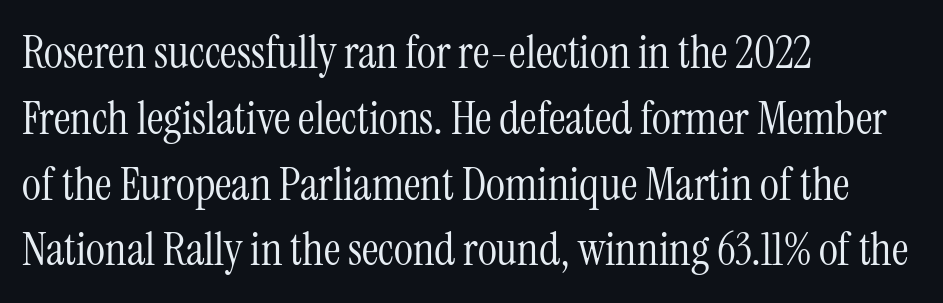
Bare-footed words on every line. Italic? Not at all — the glyphs are vertical. One-word summary of the alignment: left. Whoever set this chose a conventional vertical rhythm. The strokes carry an ordinary text weight at most.
